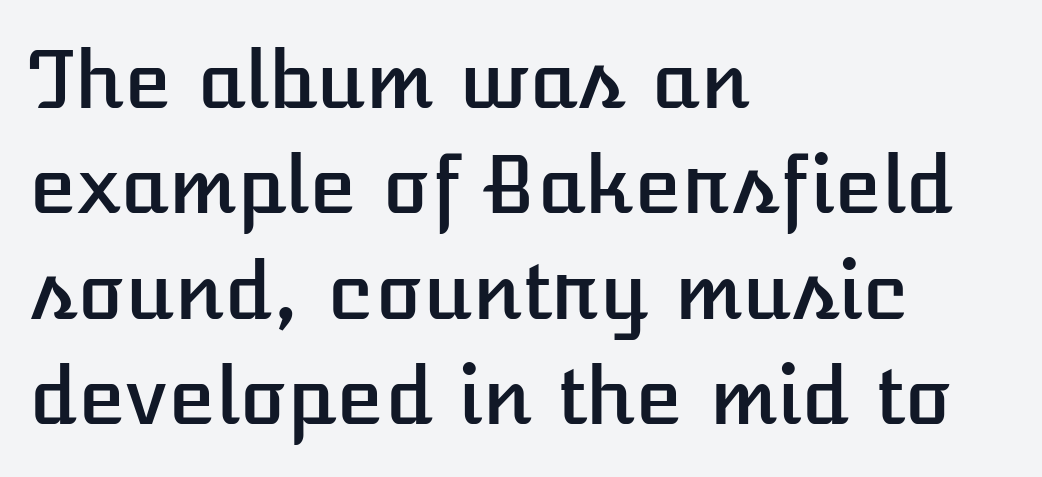
The image shows 78 px text type, upright; set left-aligned, normal line spacing (1.35x), normal letter spacing, not underlined; low stroke contrast and a medium x-height.
